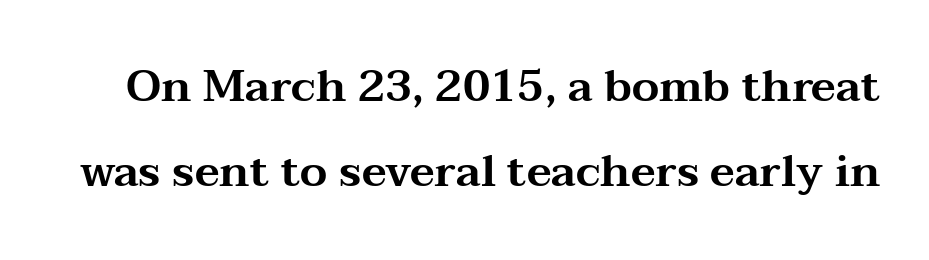
{"serif": "yes", "italic": "no", "width": "wide", "stroke_contrast": "medium", "x_height": "medium", "monospaced": "no", "underline": "no", "line_spacing": "loose", "line_spacing_ratio": 1.94, "letter_spacing": "normal", "letter_spacing_em": 0.0, "glyph_px": 44}
